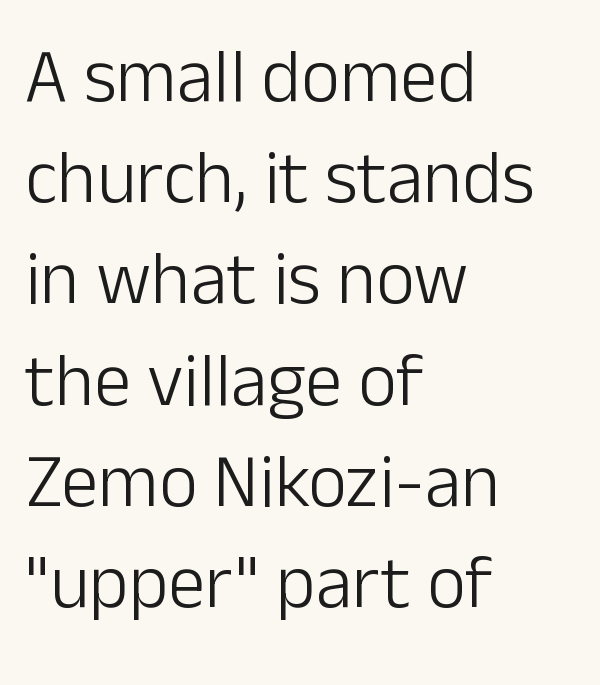
{"serif": "no", "italic": "no", "bold": "no", "weight": "light", "width": "normal", "stroke_contrast": "low", "x_height": "medium", "monospaced": "no", "underline": "no", "align": "left", "line_spacing": "normal", "line_spacing_ratio": 1.35, "letter_spacing": "normal", "letter_spacing_em": 0.0, "glyph_px": 75}
